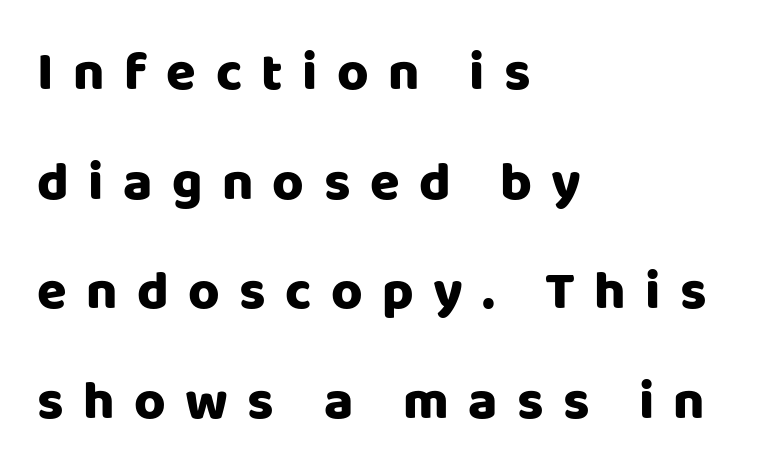
The image shows 54 px sans-serif type, upright; set left-aligned, loose line spacing (2.03x), unusually wide letter spacing (+0.36 em), not underlined; low stroke contrast and a large x-height.
